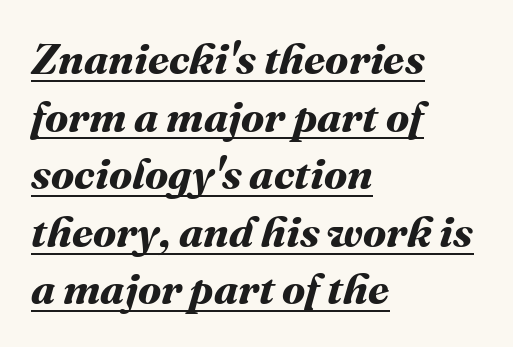
The image shows 43 px bold type; set left-aligned, normal line spacing (1.34x), normal letter spacing, underlined; medium stroke contrast and a medium x-height.
